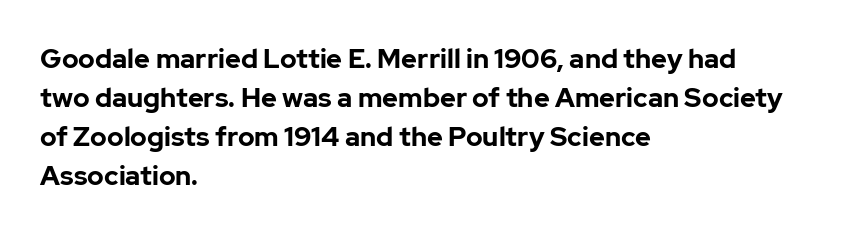
The image shows 27 px bold type, upright; set left-aligned, normal line spacing (1.45x), normal letter spacing, not underlined.
